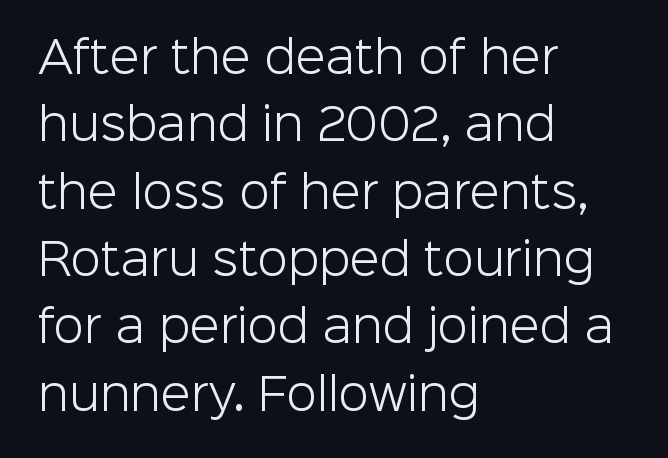
The image shows 44 px light sans-serif type, upright; set left-aligned, normal line spacing (1.53x), normal letter spacing, not underlined; low stroke contrast and a medium x-height.
